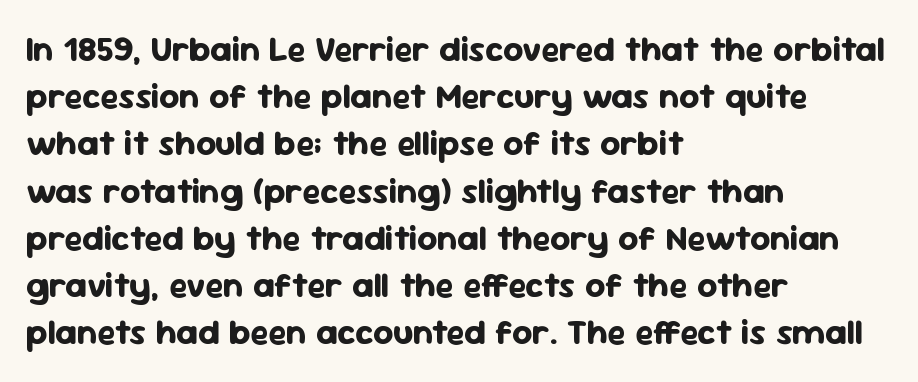
{"serif": "no", "italic": "no", "bold": "yes", "weight": "bold", "width": "normal", "stroke_contrast": "low", "x_height": "medium", "monospaced": "no", "underline": "no", "align": "left", "line_spacing": "normal", "line_spacing_ratio": 1.35, "letter_spacing": "normal", "letter_spacing_em": 0.0, "glyph_px": 35}
